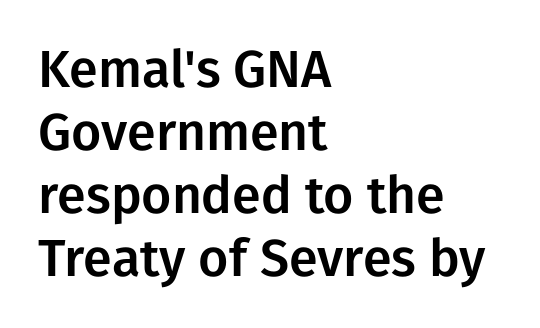
The image shows 52 px sans-serif type, upright; set left-aligned, line spacing 1.21x, normal letter spacing, not underlined; low stroke contrast and a medium x-height.
